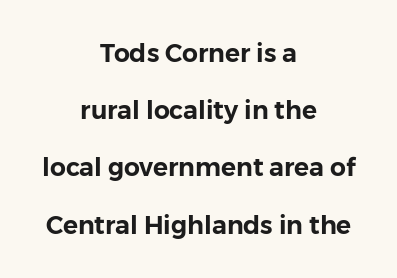
Default kerning and tracking; the words read as compact shapes. Where is the straight margin? There isn't one; the lines are centered. Quick note: underline off. The lines are spread far apart with generous leading. When letters stand straight like this, we call the style roman or upright.
